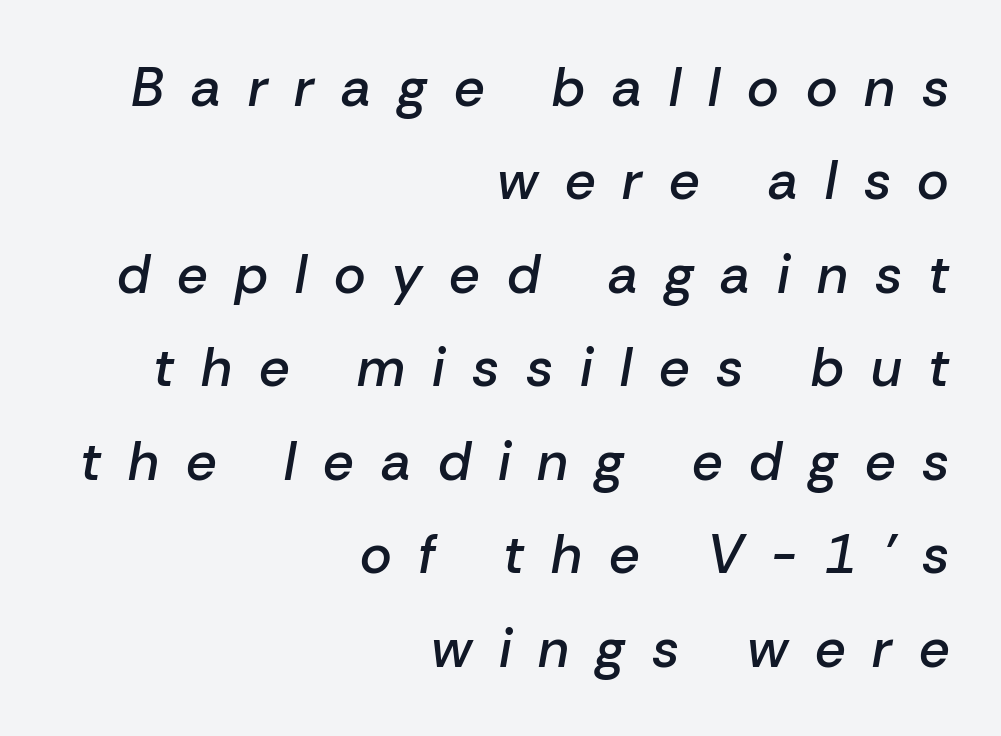
{"italic": "yes", "lean": "right", "slant_degrees": 10, "bold": "semi", "weight": "semibold", "width": "normal", "stroke_contrast": "low", "x_height": "medium", "monospaced": "no", "underline": "no", "align": "right", "line_spacing_ratio": 1.73, "letter_spacing": "wide", "letter_spacing_em": 0.5, "glyph_px": 54}
